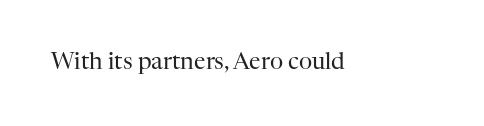
The type is set solid horizontally, with unmodified tracking. Words float on clear page, feet unadorned. A quiet, ordinary-to-light weight characterises the typeface. The type sits square on the baseline with zero lean.
